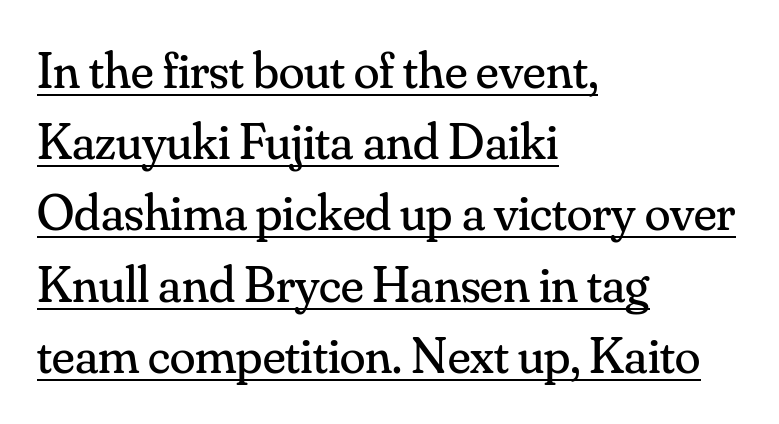
{"serif": "yes", "italic": "no", "bold": "no", "weight": "regular", "width": "normal", "stroke_contrast": "medium", "x_height": "small", "monospaced": "no", "underline": "yes", "align": "left", "line_spacing": "normal", "line_spacing_ratio": 1.37, "letter_spacing": "normal", "letter_spacing_em": 0.0, "glyph_px": 52}
